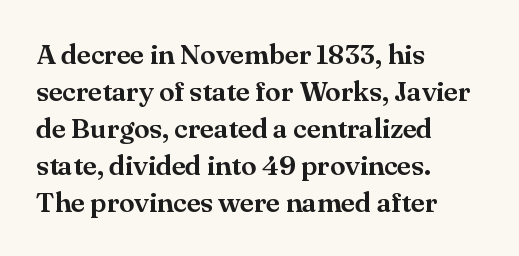
The lines in this sample share a left origin and differ only in where they stop. Only glyphs here, with clear space below each row. Glyph-to-glyph distance matches everyday printed text. Check where the strokes stop: tiny serifs finish them off. Is this a fixed-width face? No — the glyphs have proportional, varying widths.
